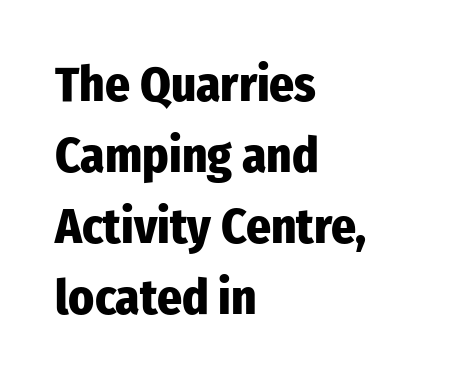
Q: Is the text bold? A: Yes.
Q: Is the text italic (slanted)? A: No, it is upright.
Q: Is the typeface a serif or a sans-serif typeface? A: Sans-serif.
Q: Is the text underlined? A: No.
Q: How is the paragraph aligned? A: Left-aligned.
Q: Is the spacing between letters normal or unusually wide? A: Normal.
Q: Is the spacing between lines tight, normal or loose? A: Normal.
Q: Width (condensed, normal, or wide)? A: Condensed.
Q: Stroke contrast? A: Low.
Q: x-height? A: Medium.
Q: Monospaced? A: No.
